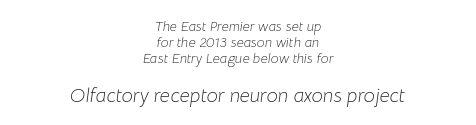
Any mark beneath the type? The region is blank. No heavy texture on the line: the type isn't bold. Would a proofreader flag this as italicized? Yes. This layout puts the modest block above and the oversized block below. Every row of glyphs is offset so its center matches the block's center.
